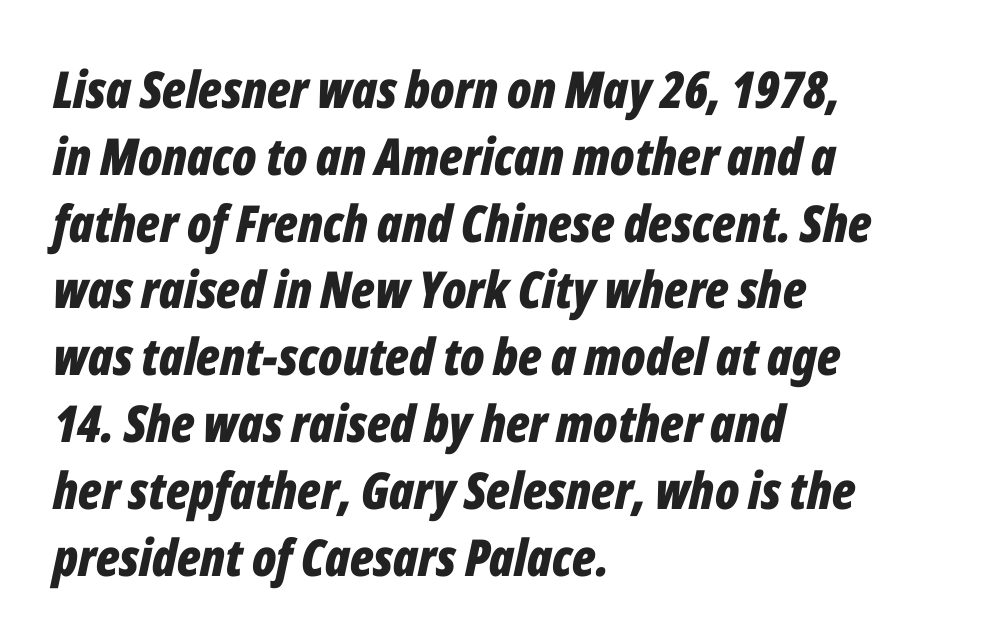
Q: Is the text bold? A: Yes.
Q: Is the text italic (slanted)? A: Yes, it leans right by about 12 degrees.
Q: Is the text underlined? A: No.
Q: How is the paragraph aligned? A: Left-aligned.
Q: Is the spacing between letters normal or unusually wide? A: Normal.
Q: Is the spacing between lines tight, normal or loose? A: Normal.
Q: Width (condensed, normal, or wide)? A: Condensed.
Q: Stroke contrast? A: Low.
Q: x-height? A: Medium.
Q: Monospaced? A: No.
